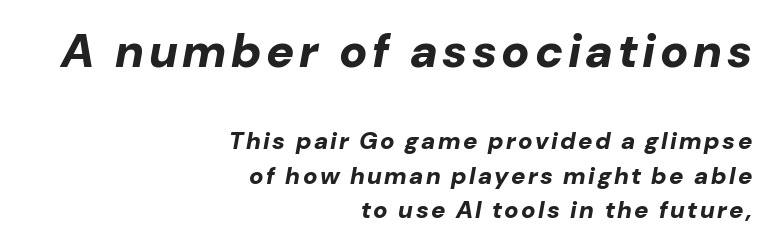
Q: Is the text bold? A: Yes.
Q: Is the text italic (slanted)? A: Yes, it leans right by about 10 degrees.
Q: Is the text underlined? A: No.
Q: How is the paragraph aligned? A: Right-aligned.
Q: Is the spacing between lines tight, normal or loose? A: Normal.
Q: Which block of text is set in a larger size, the first (top) or the second (bottom)? A: The first (top) one.
Q: Width (condensed, normal, or wide)? A: Normal.
Q: Stroke contrast? A: Low.
Q: x-height? A: Medium.
Q: Monospaced? A: No.
